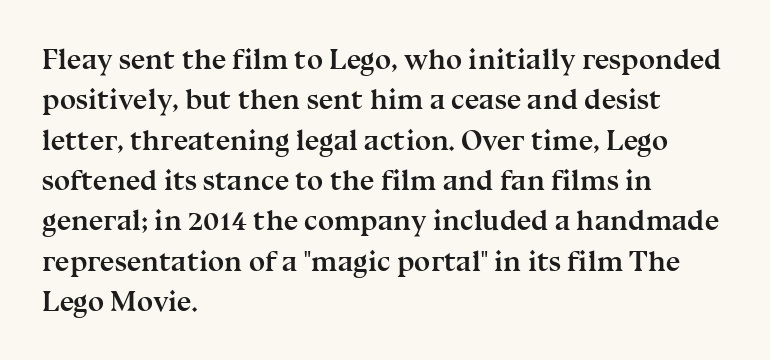
The image shows 29 px semibold serif type, upright; set left-aligned, normal line spacing (1.39x), normal letter spacing, not underlined; medium stroke contrast and a medium x-height.
